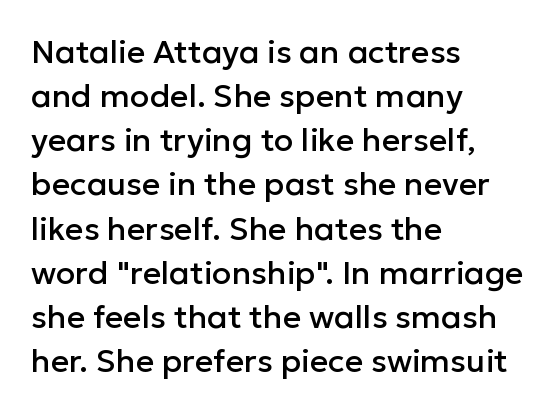
Q: Is the text italic (slanted)? A: No, it is upright.
Q: Is the typeface a serif or a sans-serif typeface? A: Sans-serif.
Q: Is the text underlined? A: No.
Q: How is the paragraph aligned? A: Left-aligned.
Q: Is the spacing between letters normal or unusually wide? A: Normal.
Q: Is the spacing between lines tight, normal or loose? A: Normal.
Q: Width (condensed, normal, or wide)? A: Normal.
Q: Stroke contrast? A: Low.
Q: x-height? A: Medium.
Q: Monospaced? A: No.
